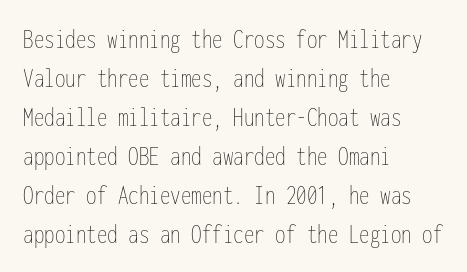
Interline gaps are of average width in this sample. This is roman type, the default non-slanted kind. Characters follow at the spacing the type designer built in. Stem width sits at or under what a default text font uses. Descender tails drop into unmarked territory. Fixed-width glyphs throughout — classic coding-font behaviour.
